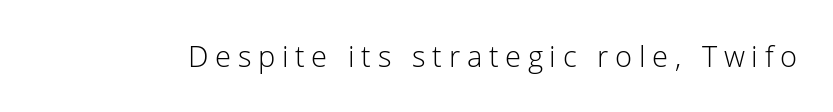
The image shows 29 px light sans-serif type, upright; set unusually wide letter spacing (+0.23 em), not underlined; low stroke contrast and a medium x-height.
